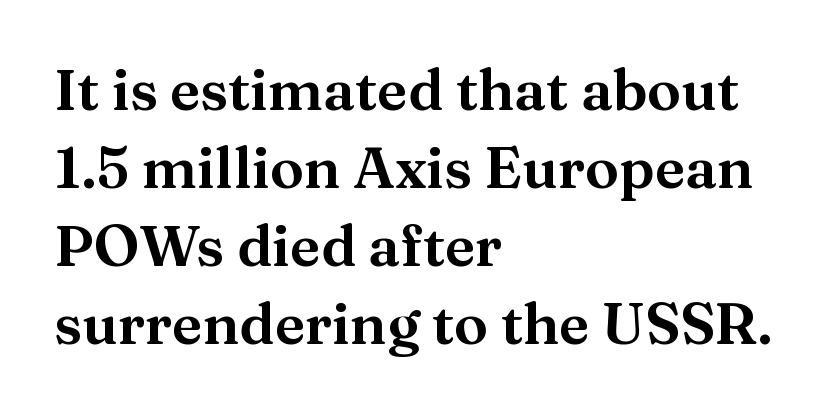
Looks like regular typesetting: each glyph gets only the width it needs. Caption: multi-line text, flush left, ragged right. This is the regular roman posture of the typeface. You could call the tracking neutral — neither tight nor loose. The designer left line spacing at the default.
